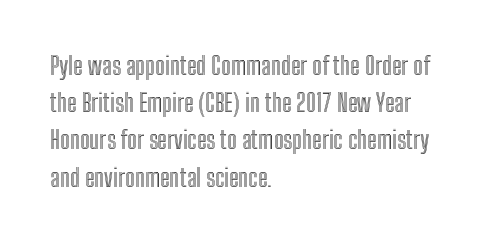
The image shows 25 px text type, upright; set left-aligned, normal line spacing (1.49x), normal letter spacing, not underlined.
